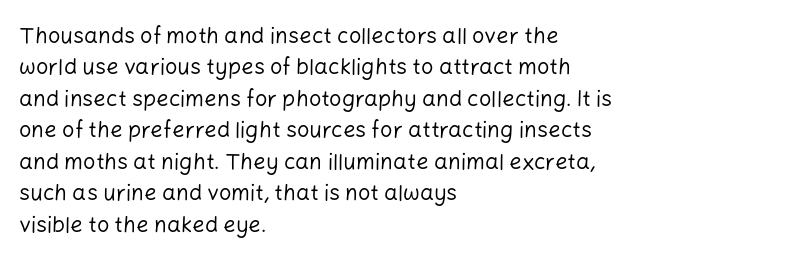
The image shows 22 px text type, upright; set left-aligned, normal line spacing (1.43x), normal letter spacing, not underlined.
